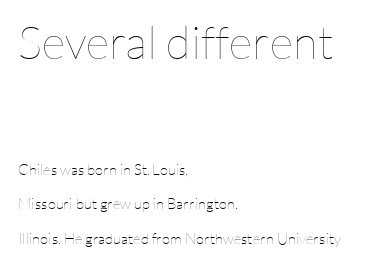
The image shows 46 px thin type, upright; set left-aligned, loose line spacing (2.3x), normal letter spacing, not underlined; the first (top) block is 3.07x larger; low stroke contrast and a medium x-height.
